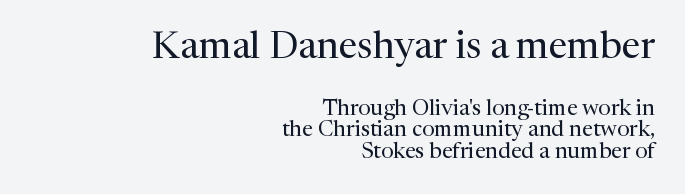
{"serif": "yes", "italic": "no", "bold": "no", "weight": "regular", "width": "normal", "stroke_contrast": "medium", "x_height": "medium", "monospaced": "no", "underline": "no", "align": "right", "line_spacing": "tight", "line_spacing_ratio": 0.98, "letter_spacing": "normal", "letter_spacing_em": 0.0, "larger_block": "first", "size_ratio": 1.73, "glyph_px": 38}
